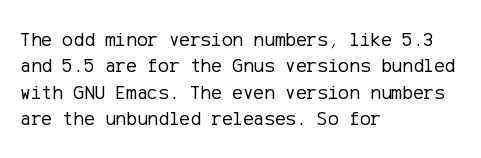
Q: Is the text bold? A: No.
Q: Is the text italic (slanted)? A: No, it is upright.
Q: Is the text underlined? A: No.
Q: How is the paragraph aligned? A: Left-aligned.
Q: Is the spacing between letters normal or unusually wide? A: Normal.
Q: Is the spacing between lines tight, normal or loose? A: Normal.
